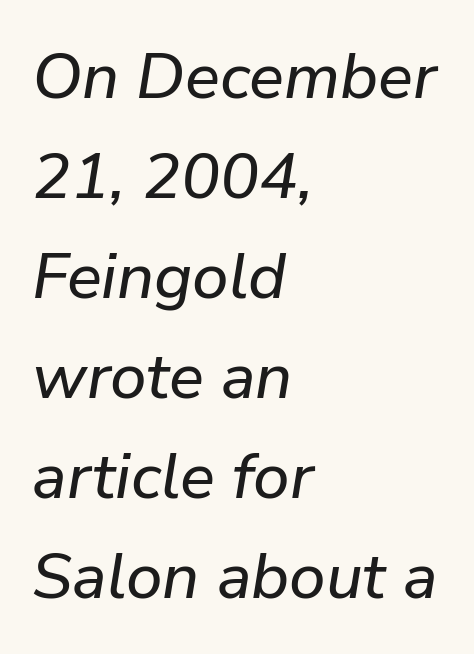
Q: Is the text italic (slanted)? A: Yes, it leans right by about 9 degrees.
Q: Is the text underlined? A: No.
Q: How is the paragraph aligned? A: Left-aligned.
Q: Is the spacing between letters normal or unusually wide? A: Normal.
Q: Is the spacing between lines tight, normal or loose? A: Normal.
Q: Width (condensed, normal, or wide)? A: Normal.
Q: Stroke contrast? A: Low.
Q: x-height? A: Medium.
Q: Monospaced? A: No.
